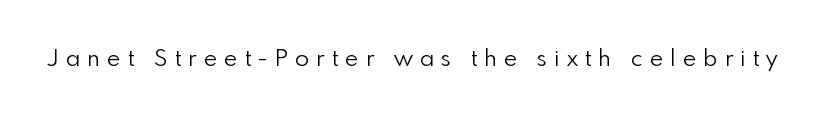
The image shows 23 px text type, upright; set unusually wide letter spacing (+0.31 em), not underlined.
